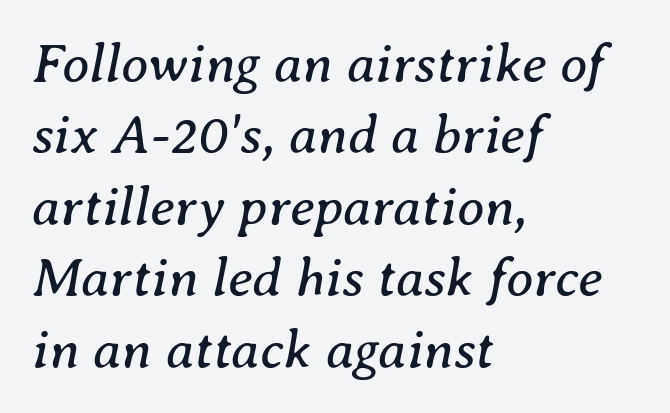
Q: Is the text bold? A: No.
Q: Is the text italic (slanted)? A: Yes, it leans right by about 8 degrees.
Q: Is the typeface a serif or a sans-serif typeface? A: Serif.
Q: Is the text underlined? A: No.
Q: How is the paragraph aligned? A: Left-aligned.
Q: Is the spacing between letters normal or unusually wide? A: Normal.
Q: Is the spacing between lines tight, normal or loose? A: Normal.
Q: Width (condensed, normal, or wide)? A: Normal.
Q: Stroke contrast? A: Medium.
Q: x-height? A: Medium.
Q: Monospaced? A: No.
